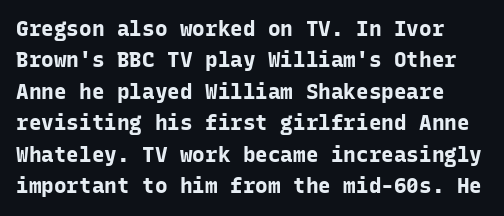
The image shows 21 px bold type, upright; set normal line spacing (1.5x), normal letter spacing, not underlined.
